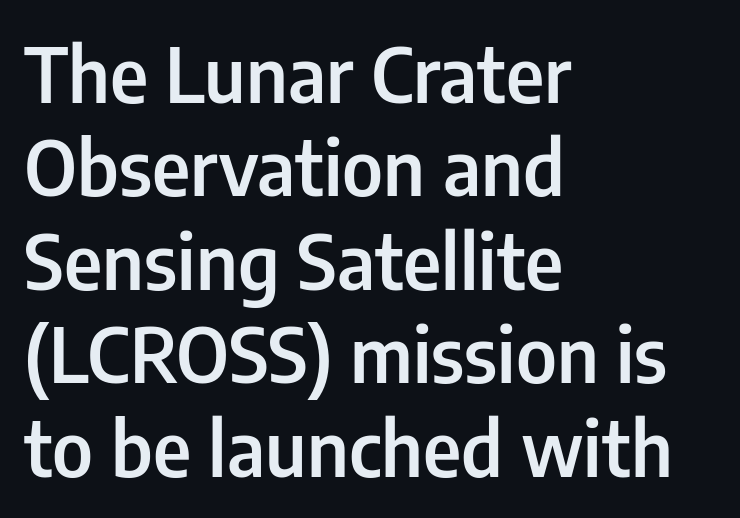
The image shows 76 px semibold, condensed sans-serif type, upright; set left-aligned, line spacing 1.23x, normal letter spacing, not underlined; low stroke contrast and a medium x-height.
